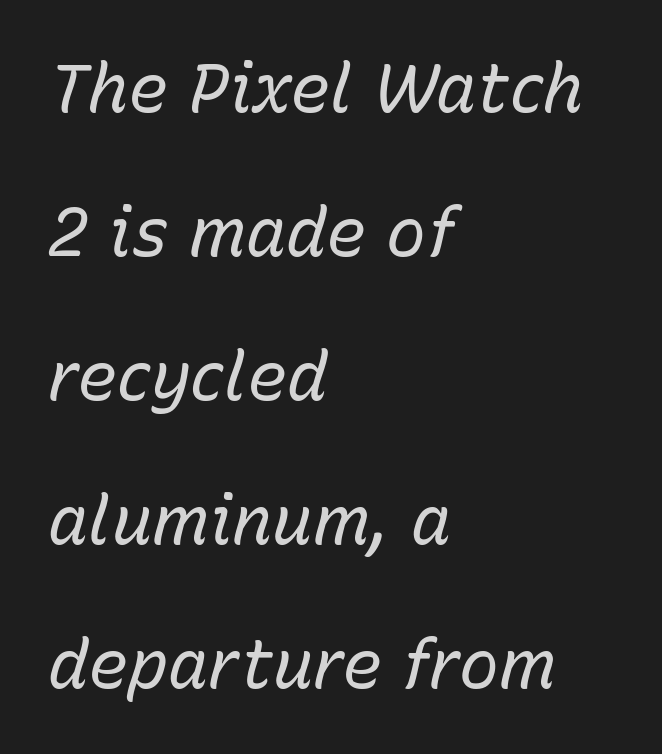
Unbolded letterforms with no extra heft. This block would shrink considerably if given ordinary leading; it's expanded now. Only glyphs here, with clear space below each row. Slant detected: the letters are inclined. Looks like regular typesetting: each glyph gets only the width it needs. These lines keep a tight, regular rhythm from letter to letter.
